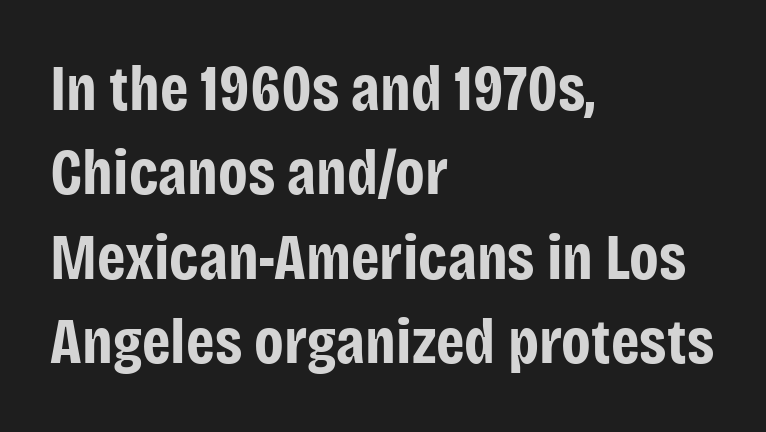
Clear beneath every line of the passage. Look at the tracking — it's just the regular setting, nothing added. The rendering uses natural spacing where letterforms have individual widths. Style check: upright. You can tell from the bare stems that sans-serif type was used.
